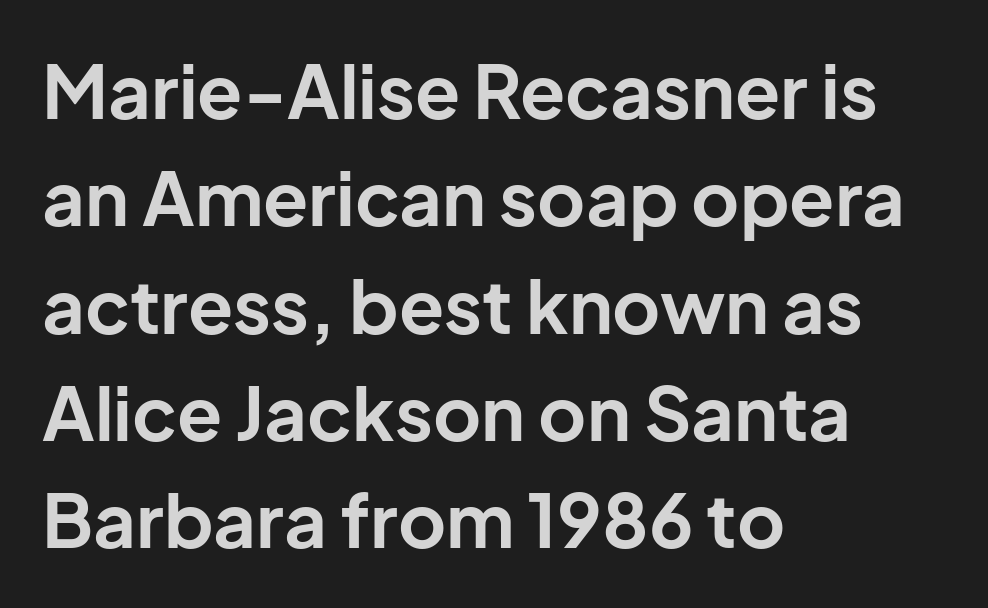
Q: Is the text bold? A: Yes.
Q: Is the text italic (slanted)? A: No, it is upright.
Q: Is the typeface a serif or a sans-serif typeface? A: Sans-serif.
Q: Is the text underlined? A: No.
Q: How is the paragraph aligned? A: Left-aligned.
Q: Is the spacing between letters normal or unusually wide? A: Normal.
Q: Is the spacing between lines tight, normal or loose? A: Normal.
Q: Width (condensed, normal, or wide)? A: Normal.
Q: Stroke contrast? A: Low.
Q: x-height? A: Medium.
Q: Monospaced? A: No.
